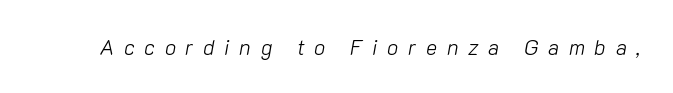
Stroke mass is kept to a normal reading level or below. The horizontal fit of the characters is loose and conspicuously gappy. Words float on clear page, feet unadorned. When letters slant like this, we call the style italic.
